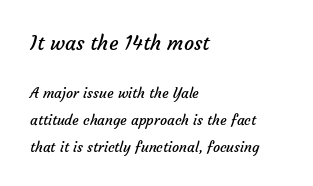
This sample uses plain, unmodified letter spacing. Honestly, there is no underline to notice here at all. A student would call this left alignment; a typographer would say flush left, rag right. The rendering uses a large line-height, opening up the rows. The typeface has the unassuming heft of standard copy or less. The designer gave the opening block more size than the closing block.
